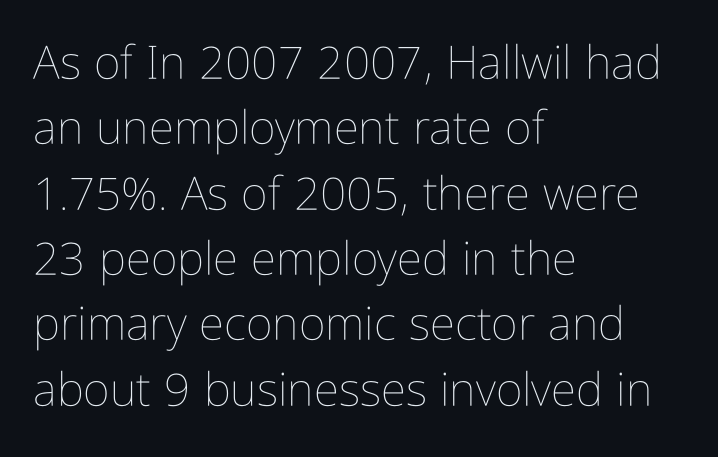
Q: Is the text bold? A: No.
Q: Is the text italic (slanted)? A: No, it is upright.
Q: Is the text underlined? A: No.
Q: How is the paragraph aligned? A: Left-aligned.
Q: Is the spacing between letters normal or unusually wide? A: Normal.
Q: Is the spacing between lines tight, normal or loose? A: Normal.
Q: Width (condensed, normal, or wide)? A: Condensed.
Q: Stroke contrast? A: Low.
Q: x-height? A: Medium.
Q: Monospaced? A: No.
